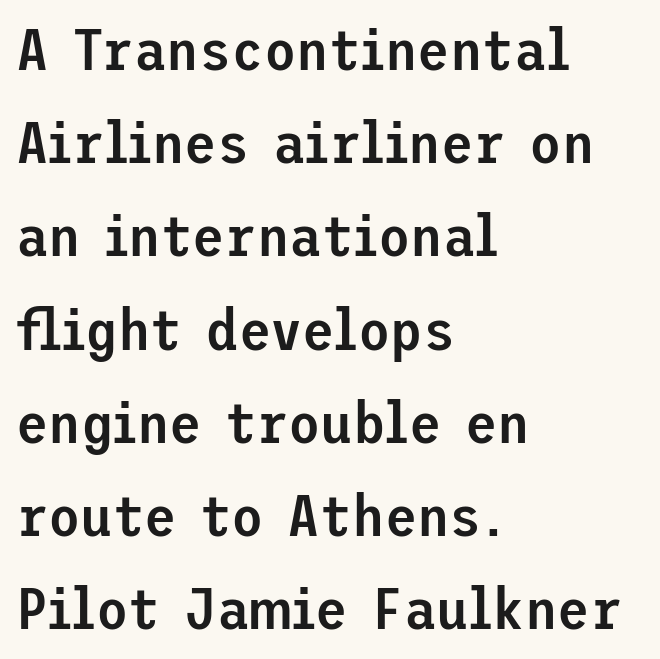
Q: Is the text bold? A: Semi-bold.
Q: Is the text italic (slanted)? A: No, it is upright.
Q: Is the typeface a serif or a sans-serif typeface? A: Sans-serif.
Q: Is the text underlined? A: No.
Q: How is the paragraph aligned? A: Left-aligned.
Q: Is the spacing between letters normal or unusually wide? A: Normal.
Q: Is the spacing between lines tight, normal or loose? A: Normal.
Q: Width (condensed, normal, or wide)? A: Normal.
Q: Stroke contrast? A: Low.
Q: x-height? A: Medium.
